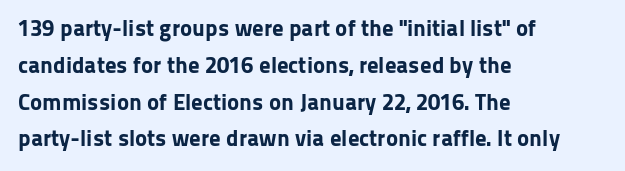
The image shows 23 px bold type, upright; set left-aligned, normal line spacing (1.6x), normal letter spacing, not underlined.
